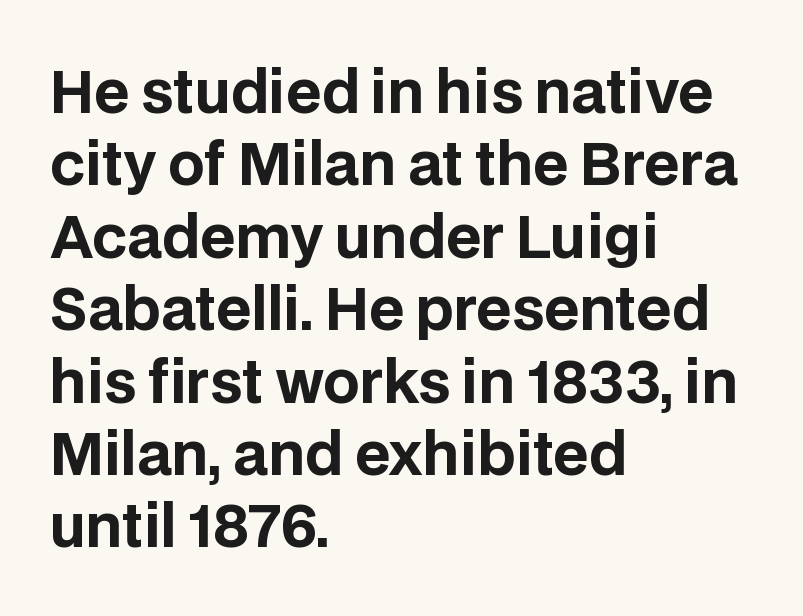
{"serif": "no", "italic": "no", "bold": "yes", "weight": "bold", "width": "normal", "stroke_contrast": "low", "x_height": "large", "monospaced": "no", "underline": "no", "align": "left", "line_spacing": "normal", "line_spacing_ratio": 1.27, "letter_spacing": "normal", "letter_spacing_em": 0.0, "glyph_px": 57}
